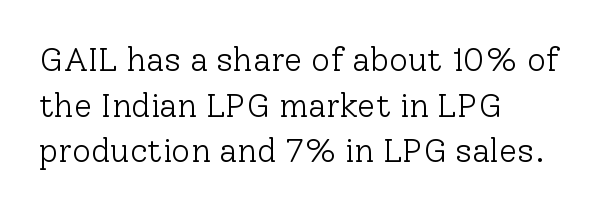
Notice how the stems are strictly vertical — no italics here. The typeface chosen for these lines features serifs. Varying glyph widths throughout — classic text-font behaviour. Every row of glyphs begins at an identical x-position on the left.
